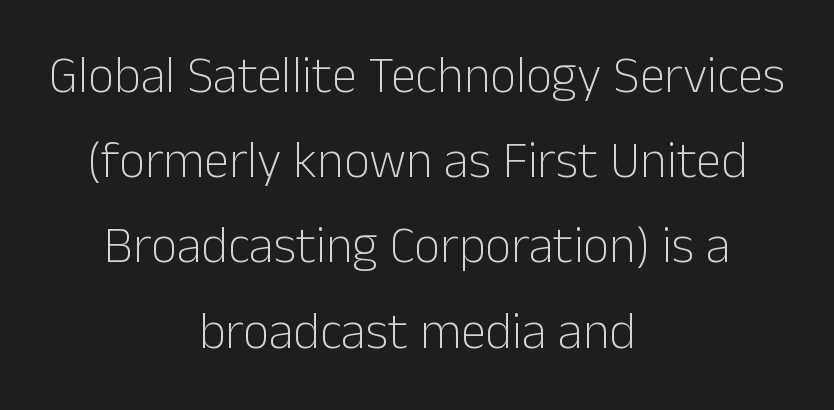
Weight class: somewhere from thin through regular. The passage shown stacks its lines at a standard gap. The setting favours the middle, as headings and verse often do. Proportional: the letters do not fall into vertical columns.
